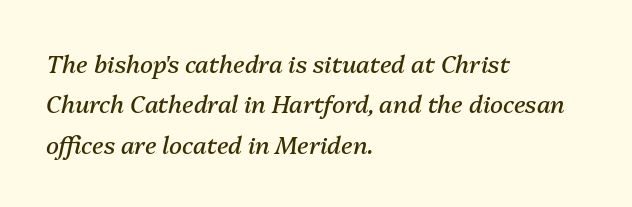
{"italic": "yes", "lean": "right", "slant_degrees": 13, "bold": "no", "underline": "no", "align": "left", "line_spacing": "normal", "line_spacing_ratio": 1.68, "letter_spacing": "normal", "letter_spacing_em": 0.0, "glyph_px": 24}
